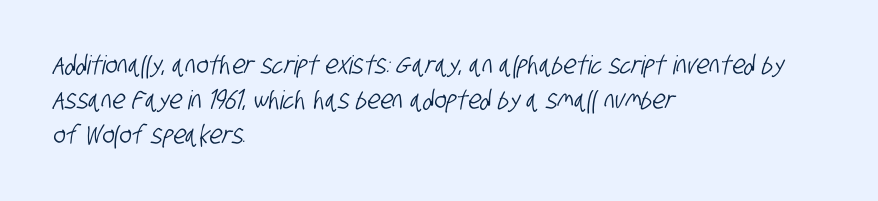
The image shows 26 px text type; set left-aligned, normal line spacing (1.34x), normal letter spacing, not underlined.
